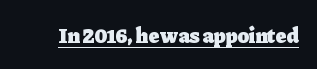
Q: Is the text bold? A: Yes.
Q: Is the text italic (slanted)? A: No, it is upright.
Q: Is the text underlined? A: Yes.
Q: Is the spacing between letters normal or unusually wide? A: Normal.
